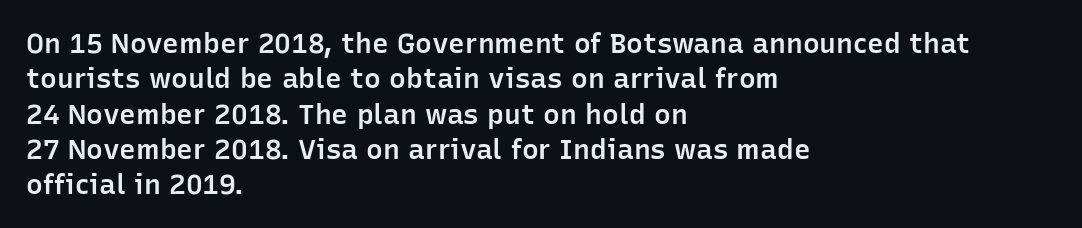
{"serif": "no", "italic": "no", "bold": "semi", "weight": "semibold", "width": "normal", "stroke_contrast": "low", "x_height": "medium", "monospaced": "no", "underline": "no", "align": "left", "line_spacing": "normal", "line_spacing_ratio": 1.26, "letter_spacing": "normal", "letter_spacing_em": 0.0, "glyph_px": 28}
